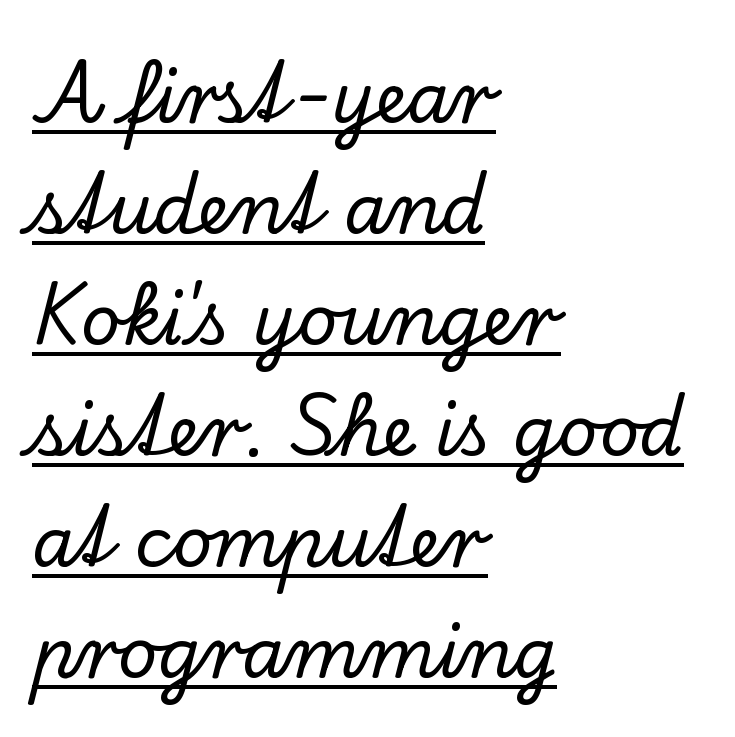
Q: Is the text italic (slanted)? A: Yes.
Q: Is the typeface a serif or a sans-serif typeface? A: Serif.
Q: Is the text underlined? A: Yes.
Q: How is the paragraph aligned? A: Left-aligned.
Q: Is the spacing between letters normal or unusually wide? A: Normal.
Q: Is the spacing between lines tight, normal or loose? A: Normal.
Q: Width (condensed, normal, or wide)? A: Normal.
Q: Stroke contrast? A: Low.
Q: x-height? A: Small.
Q: Monospaced? A: No.
